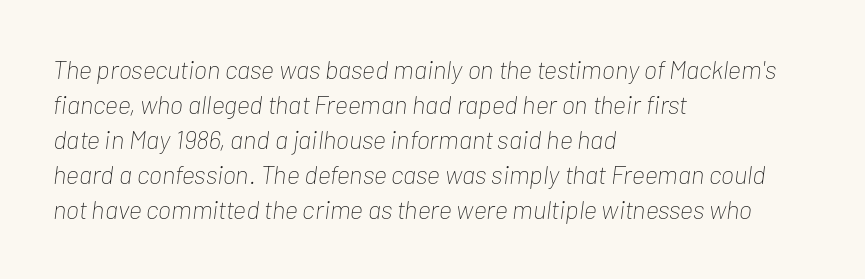
The image shows 26 px text type, italic (leaning right); set left-aligned, normal line spacing (1.35x), normal letter spacing, not underlined.
